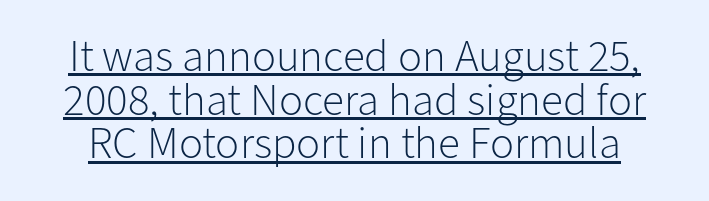
{"serif": "no", "italic": "no", "bold": "no", "weight": "light", "width": "normal", "stroke_contrast": "low", "x_height": "medium", "monospaced": "no", "underline": "yes", "line_spacing": "tight", "line_spacing_ratio": 0.97, "letter_spacing": "normal", "letter_spacing_em": 0.0, "glyph_px": 45}
